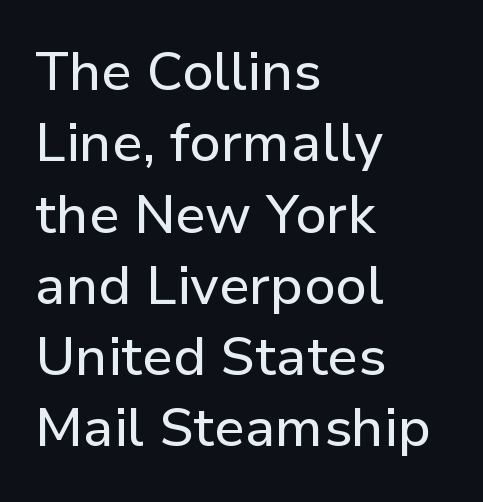
{"serif": "no", "italic": "no", "width": "normal", "stroke_contrast": "low", "x_height": "medium", "monospaced": "no", "underline": "no", "align": "left", "line_spacing": "normal", "line_spacing_ratio": 1.32, "letter_spacing": "normal", "letter_spacing_em": 0.0, "glyph_px": 54}
